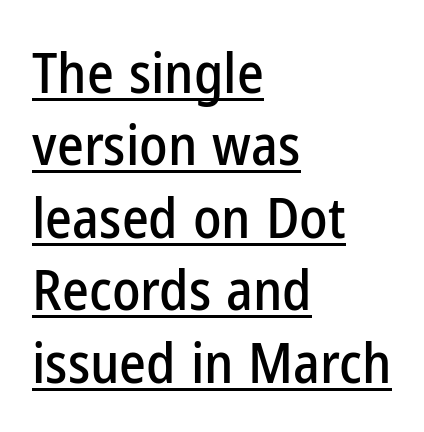
No italicization has been applied; the sample stays upright. A baseline rule has been typeset under these characters. The lines in this sample share a left origin and differ only in where they stop. Serif or sans? Sans — the stroke terminals are bare. Tracking here is standard; glyphs follow each other at the usual distance. A normal amount of white space separates one row of letters from the next.
